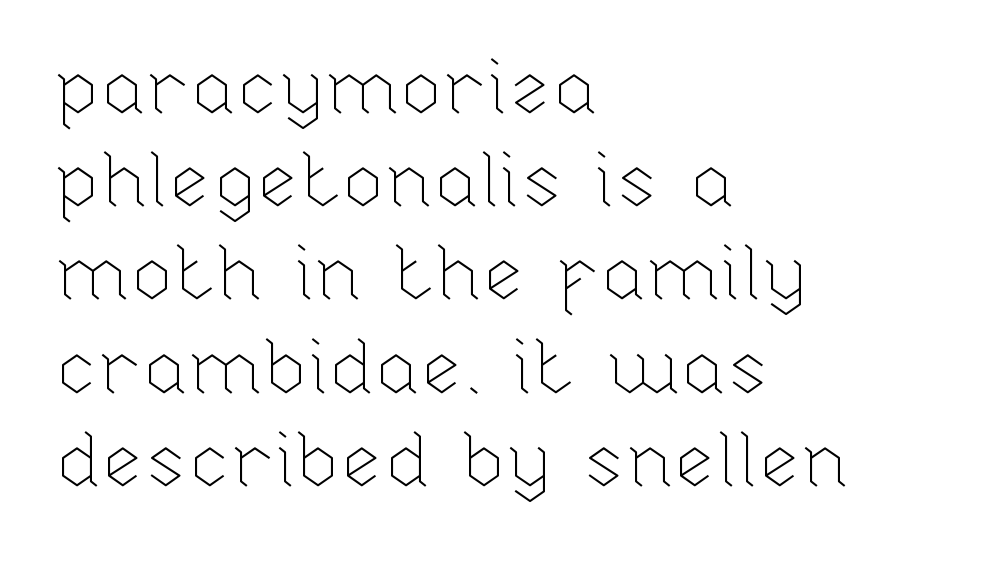
{"italic": "no", "bold": "no", "weight": "thin", "width": "normal", "stroke_contrast": "low", "x_height": "medium", "monospaced": "no", "underline": "no", "align": "left", "line_spacing_ratio": 1.21, "letter_spacing": "normal", "letter_spacing_em": 0.0, "glyph_px": 77}
